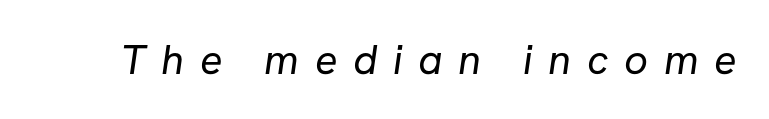
Q: Is the text bold? A: No.
Q: Is the typeface a serif or a sans-serif typeface? A: Sans-serif.
Q: Is the text underlined? A: No.
Q: Is the spacing between letters normal or unusually wide? A: Unusually wide.
Q: Width (condensed, normal, or wide)? A: Normal.
Q: Stroke contrast? A: Low.
Q: x-height? A: Medium.
Q: Monospaced? A: No.
